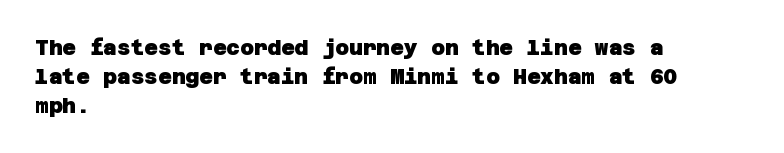
Q: Is the text bold? A: Yes.
Q: Is the text underlined? A: No.
Q: How is the paragraph aligned? A: Left-aligned.
Q: Is the spacing between letters normal or unusually wide? A: Normal.
Q: Is the spacing between lines tight, normal or loose? A: Normal.
